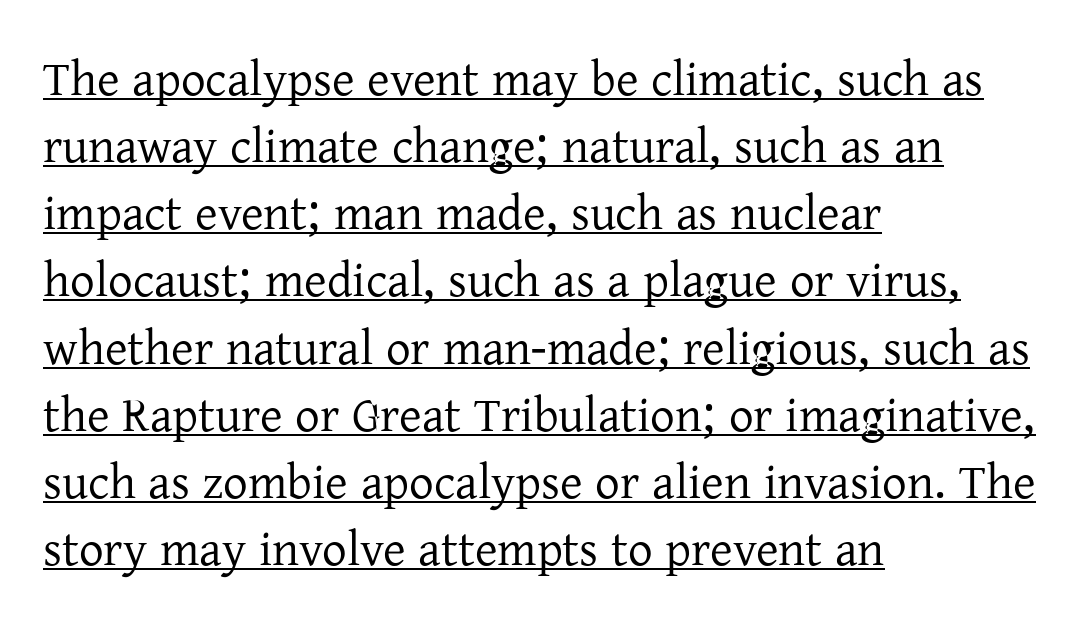
{"serif": "yes", "italic": "no", "bold": "no", "weight": "regular", "width": "normal", "stroke_contrast": "low", "x_height": "medium", "monospaced": "no", "underline": "yes", "align": "left", "line_spacing": "normal", "line_spacing_ratio": 1.37, "letter_spacing": "normal", "letter_spacing_em": 0.0, "glyph_px": 49}
